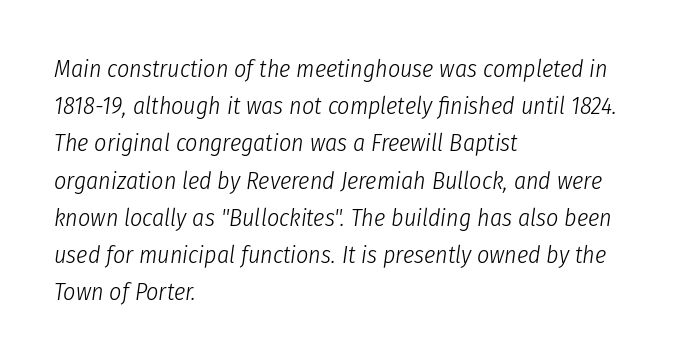
Q: Is the text bold? A: No.
Q: Is the text italic (slanted)? A: Yes, it leans right by about 8 degrees.
Q: Is the text underlined? A: No.
Q: How is the paragraph aligned? A: Left-aligned.
Q: Is the spacing between letters normal or unusually wide? A: Normal.
Q: Is the spacing between lines tight, normal or loose? A: Normal.
